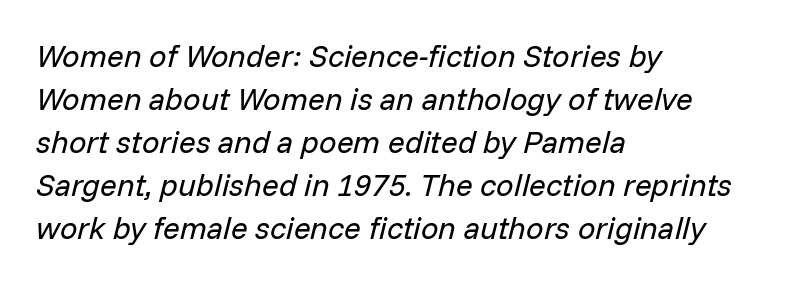
Q: Is the text bold? A: No.
Q: Is the text italic (slanted)? A: Yes, it leans right by about 14 degrees.
Q: Is the text underlined? A: No.
Q: How is the paragraph aligned? A: Left-aligned.
Q: Is the spacing between letters normal or unusually wide? A: Normal.
Q: Is the spacing between lines tight, normal or loose? A: Normal.
Q: Width (condensed, normal, or wide)? A: Normal.
Q: Stroke contrast? A: Low.
Q: x-height? A: Medium.
Q: Monospaced? A: No.
